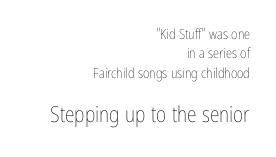
Plain, unruled lines of type. Compared with a typical body face, this is equally light or lighter still. The lettering holds an erect, upright posture throughout. What's the leading like? Ordinary, nothing unusual. Reading down the block, your eye finds every line finishing at a fixed right position.
